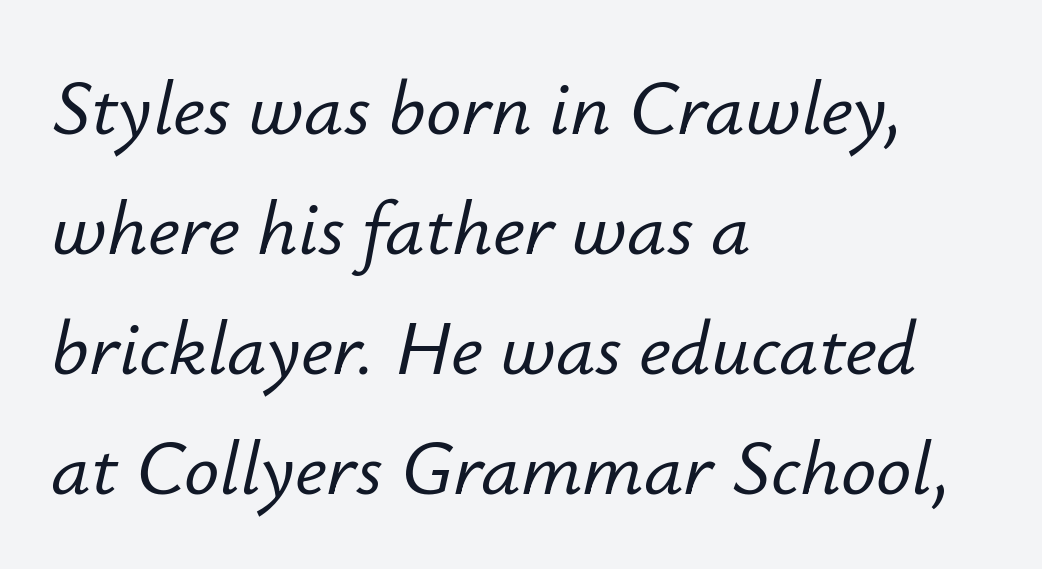
The image shows 78 px text type, italic (leaning right); set left-aligned, normal line spacing (1.54x), normal letter spacing, not underlined; low stroke contrast and a small x-height.
